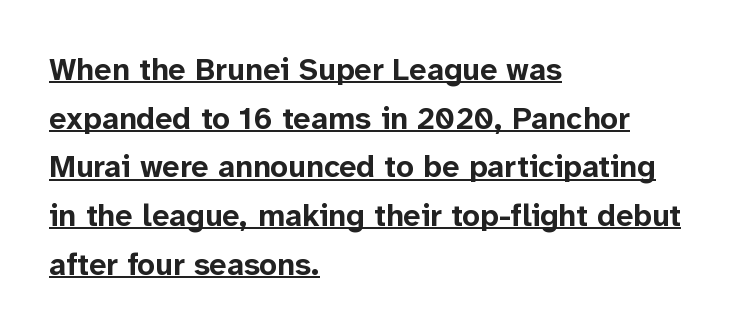
The image shows 31 px bold sans-serif type, upright; set left-aligned, normal line spacing (1.57x), normal letter spacing, underlined; low stroke contrast and a medium x-height.
